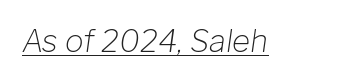
Designer's note — italics engaged. The words here are underlined. These lines are rendered in a variable-pitch font. Inter-character spacing is left at the font's built-in metrics. No letter is thick-stroked: the sample isn't bold.
